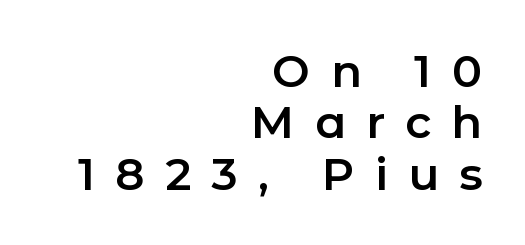
{"serif": "no", "italic": "no", "width": "normal", "stroke_contrast": "low", "x_height": "medium", "monospaced": "no", "underline": "no", "align": "right", "line_spacing": "tight", "line_spacing_ratio": 1.14, "letter_spacing": "wide", "letter_spacing_em": 0.45, "glyph_px": 45}
